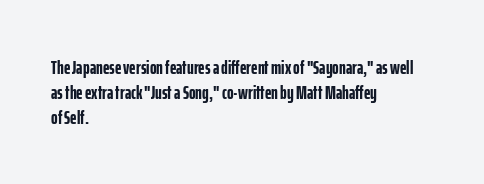
The baseline area is clear. Ordinary non-slanted type is in use. Look at the tracking — it's just the regular setting, nothing added. These lines carry a lot of weight — the face is fully bold.
